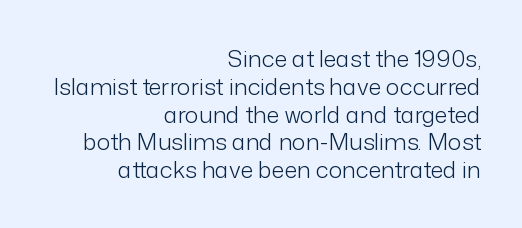
{"italic": "no", "bold": "no", "underline": "no", "align": "right", "line_spacing_ratio": 1.21, "letter_spacing": "normal", "letter_spacing_em": 0.0, "glyph_px": 23}
